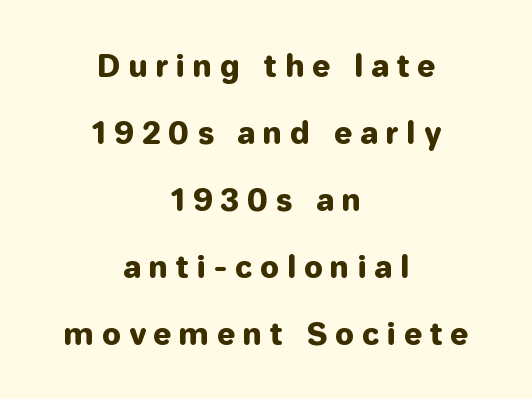
Q: Is the text italic (slanted)? A: No, it is upright.
Q: Is the typeface a serif or a sans-serif typeface? A: Sans-serif.
Q: Is the text underlined? A: No.
Q: How is the paragraph aligned? A: Centered.
Q: Is the spacing between letters normal or unusually wide? A: Unusually wide.
Q: Is the spacing between lines tight, normal or loose? A: Loose.
Q: Width (condensed, normal, or wide)? A: Normal.
Q: Stroke contrast? A: Low.
Q: x-height? A: Medium.
Q: Monospaced? A: No.
